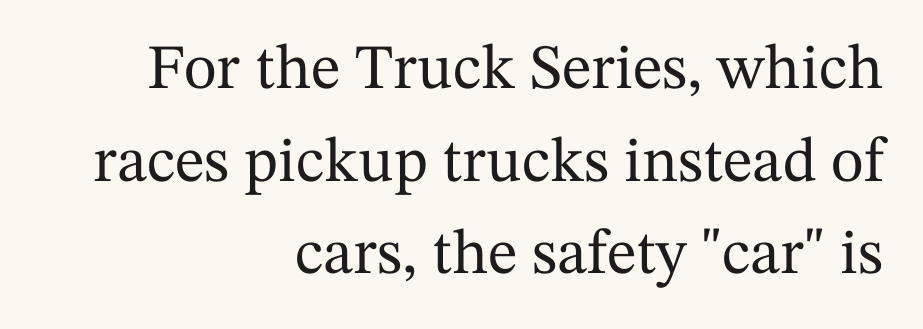
{"serif": "yes", "italic": "no", "width": "normal", "stroke_contrast": "medium", "x_height": "medium", "monospaced": "no", "underline": "no", "align": "right", "line_spacing": "normal", "line_spacing_ratio": 1.47, "letter_spacing": "normal", "letter_spacing_em": 0.0, "glyph_px": 63}
